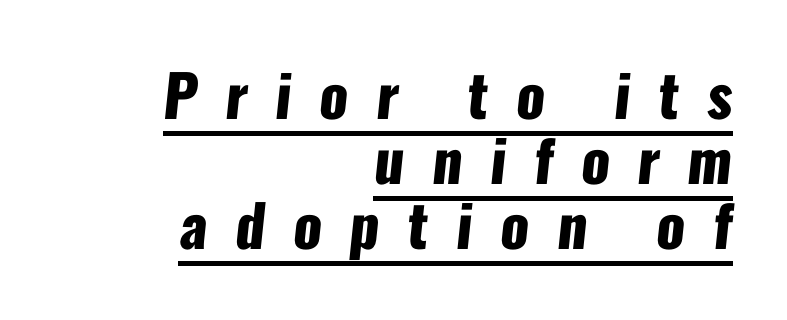
Each new line begins almost immediately beneath the previous one. I'd call this a sans setting — the letters go barefoot. Stroke thickness is high; the sample reads as a true bold. The rendering uses the underline text-decoration. Caption: expanded tracking, letters set apart. Think of a printed novel: that variable character pitch is what you see here.
